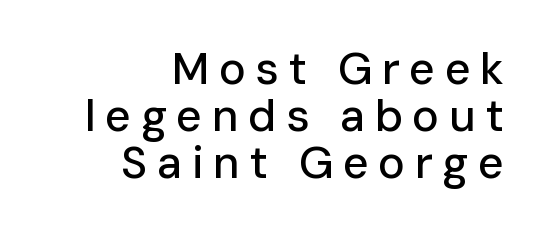
The image shows 45 px sans-serif type, upright; set right-aligned, tight line spacing (1.05x), unusually wide letter spacing (+0.21 em), not underlined; low stroke contrast and a medium x-height.
